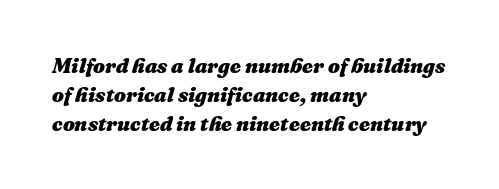
Q: Is the text bold? A: Yes.
Q: Is the text italic (slanted)? A: Yes, it leans right by about 16 degrees.
Q: Is the text underlined? A: No.
Q: How is the paragraph aligned? A: Left-aligned.
Q: Is the spacing between letters normal or unusually wide? A: Normal.
Q: Is the spacing between lines tight, normal or loose? A: Normal.
